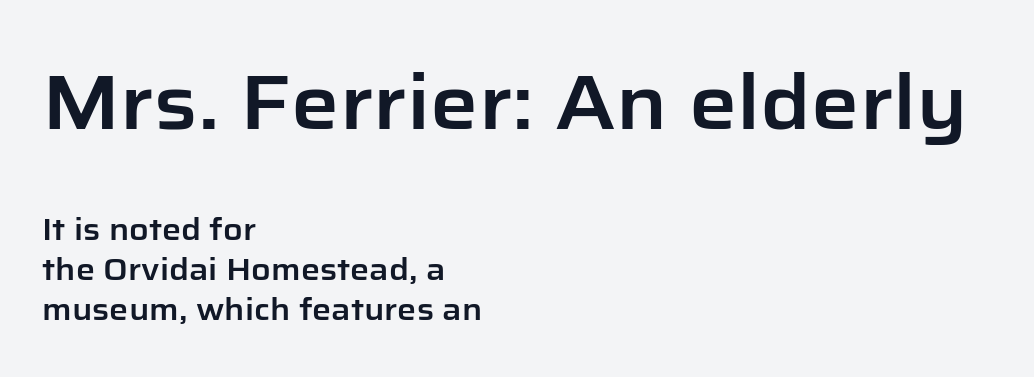
Larger block? The one above; the one below is distinctly smaller. These lines sit exactly where default settings would place them. Nobody drew a line under any word here. Is the block centered? No — it sits flush against the left margin. Ordinary non-slanted type is in use.
